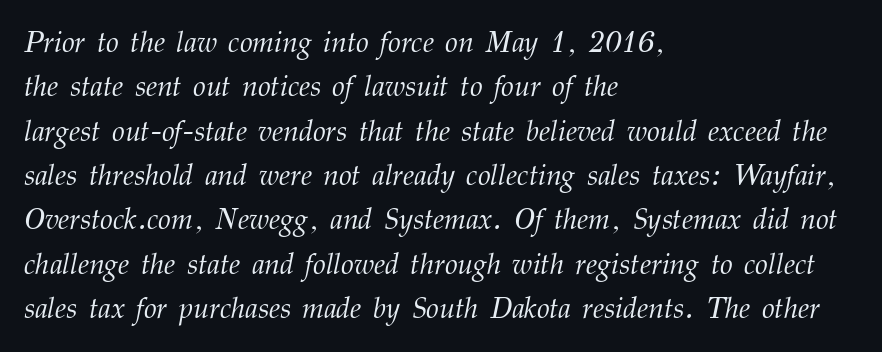
{"serif": "yes", "italic": "yes", "lean": "right", "slant_degrees": 12, "bold": "no", "weight": "light", "width": "normal", "stroke_contrast": "medium", "x_height": "medium", "monospaced": "no", "underline": "no", "align": "left", "line_spacing": "normal", "line_spacing_ratio": 1.53, "letter_spacing": "normal", "letter_spacing_em": 0.0, "glyph_px": 29}
